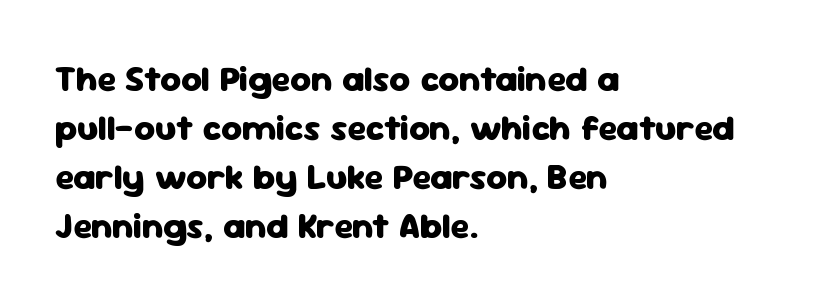
{"serif": "no", "italic": "no", "bold": "yes", "weight": "heavy", "width": "normal", "stroke_contrast": "low", "x_height": "medium", "monospaced": "no", "underline": "no", "align": "left", "line_spacing": "normal", "line_spacing_ratio": 1.36, "letter_spacing": "normal", "letter_spacing_em": 0.0, "glyph_px": 36}
